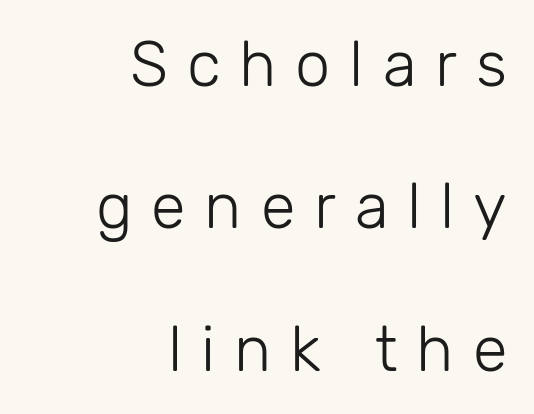
The image shows 63 px light sans-serif type, upright; set right-aligned, loose line spacing (2.26x), unusually wide letter spacing (+0.3 em), not underlined; low stroke contrast and a medium x-height.
